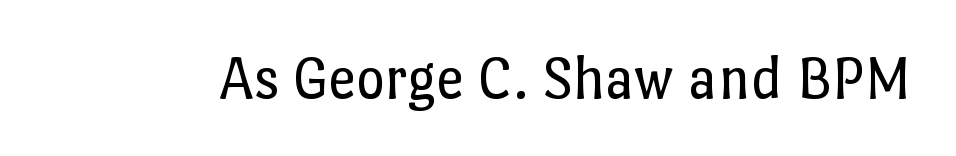
The image shows 62 px regular-weight type, upright; set normal letter spacing, not underlined; low stroke contrast and a medium x-height.
